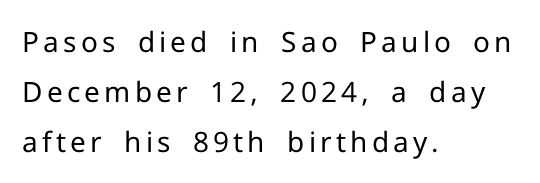
A light-to-regular cut is what we see here. The lines in this sample share a left origin and differ only in where they stop. Do the characters align in a grid? No, the font is proportional. Stroke terminals: plain, sans-serif.
